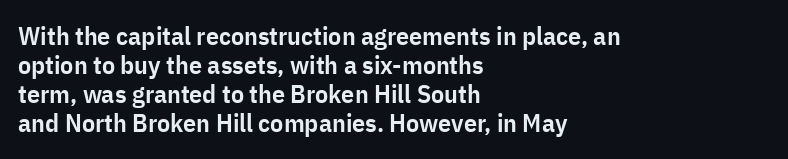
The lettering stays uniformly vertical, giving the passage a roman look. Summary of weight: moderately heavy, a semibold. Only glyphs here, with clear space below each row. Spacing between characters is what you'd get straight out of the box. Typeset ragged right — the left edge is the straight one.
